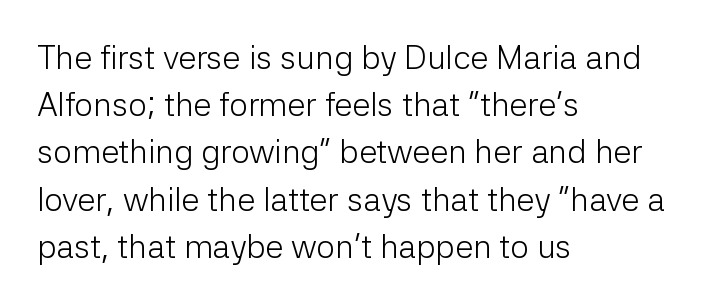
The image shows 33 px light sans-serif type, upright; set left-aligned, normal line spacing (1.43x), normal letter spacing, not underlined; low stroke contrast and a medium x-height.
